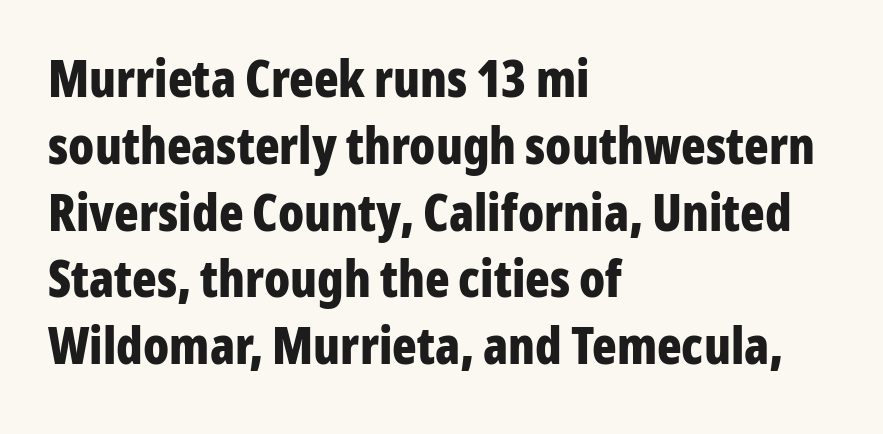
{"serif": "no", "italic": "no", "bold": "yes", "weight": "bold", "width": "condensed", "stroke_contrast": "low", "x_height": "medium", "monospaced": "no", "underline": "no", "align": "left", "line_spacing": "normal", "line_spacing_ratio": 1.31, "letter_spacing": "normal", "letter_spacing_em": 0.0, "glyph_px": 51}
